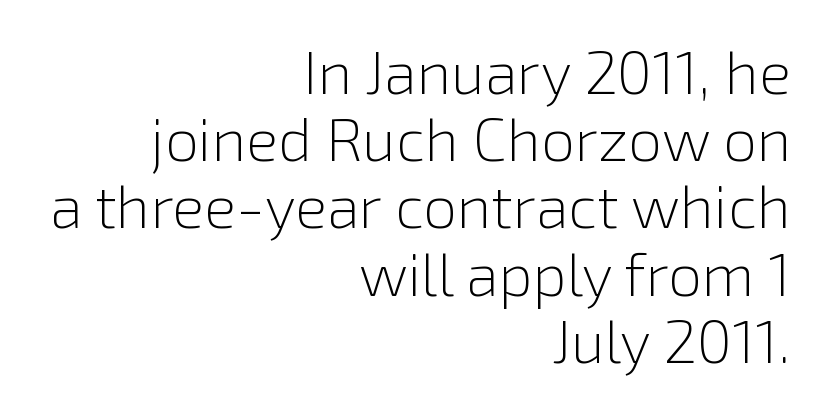
Q: Is the text bold? A: No.
Q: Is the text italic (slanted)? A: No, it is upright.
Q: Is the typeface a serif or a sans-serif typeface? A: Sans-serif.
Q: Is the text underlined? A: No.
Q: How is the paragraph aligned? A: Right-aligned.
Q: Is the spacing between letters normal or unusually wide? A: Normal.
Q: Is the spacing between lines tight, normal or loose? A: Tight.
Q: Width (condensed, normal, or wide)? A: Normal.
Q: x-height? A: Medium.
Q: Monospaced? A: No.
